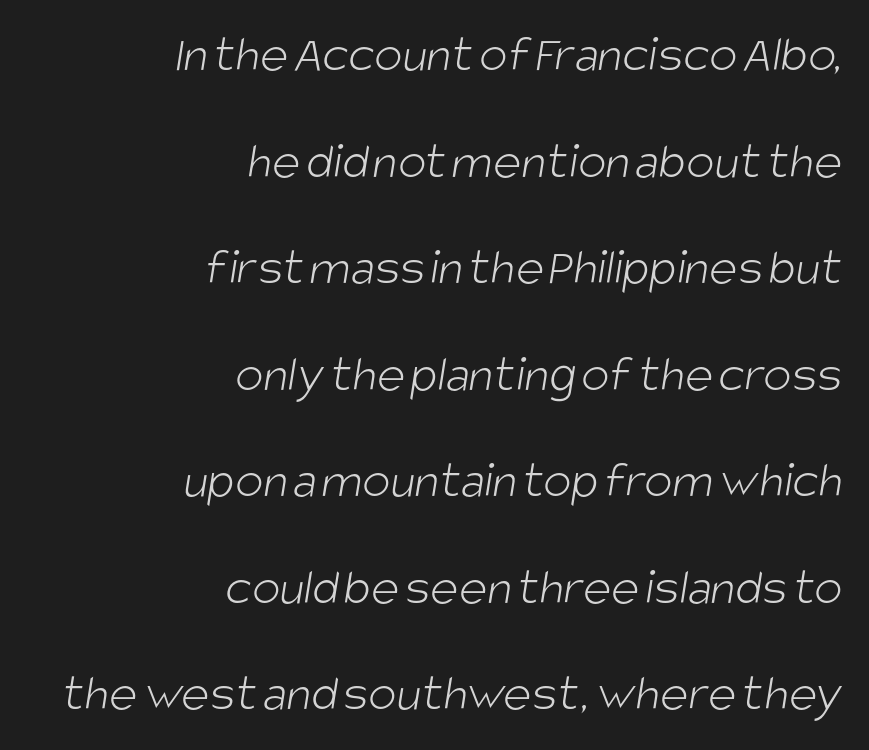
{"serif": "no", "bold": "no", "weight": "light", "width": "condensed", "stroke_contrast": "low", "x_height": "large", "monospaced": "no", "underline": "no", "align": "right", "line_spacing": "loose", "line_spacing_ratio": 2.01, "letter_spacing": "normal", "letter_spacing_em": 0.0, "glyph_px": 53}
